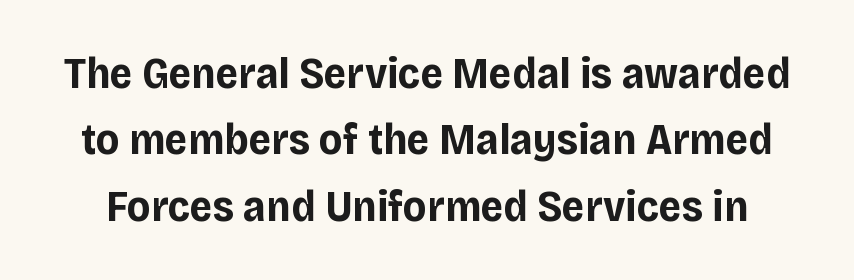
The image shows 44 px bold sans-serif type, upright; set normal line spacing (1.51x), normal letter spacing, not underlined; low stroke contrast and a large x-height.
